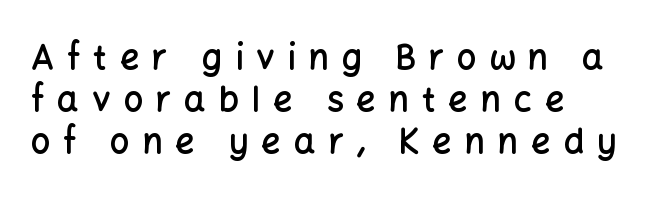
Glance below the letters and you will spot only blank space. Each glyph is drawn with semibold strokes, heavier than normal yet not fully bold. Italic? Not at all — the glyphs are vertical. Observe the absence of serifs on each vertical stroke in this sample. Substantial extra tracking has been applied to these lines. The letters advance in unequal steps, a hallmark of proportional type.
